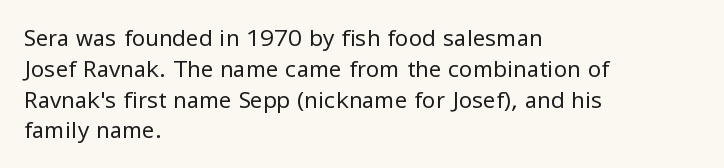
{"italic": "no", "bold": "no", "underline": "no", "align": "left", "line_spacing": "normal", "line_spacing_ratio": 1.4, "letter_spacing": "normal", "letter_spacing_em": 0.0, "glyph_px": 22}
